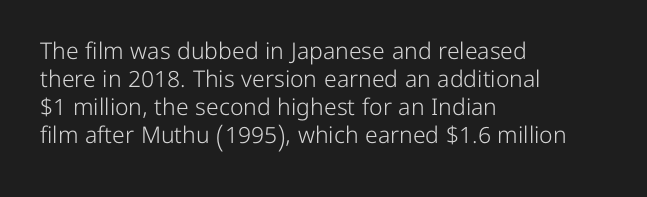
The image shows 23 px text type, upright; set left-aligned, line spacing 1.22x, normal letter spacing, not underlined.
